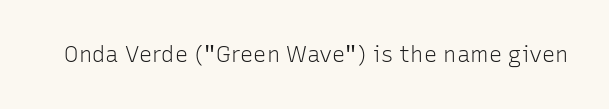
The space directly below the letters is spotless. Quick note: not italic, upright. The line texture is even and compact thanks to regular tracking. These glyphs show unthickened strokes, regular width or finer.
